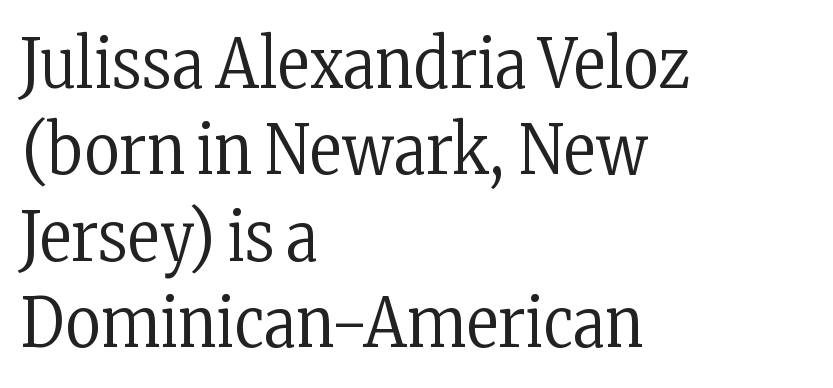
{"serif": "yes", "italic": "no", "bold": "no", "weight": "regular", "width": "condensed", "stroke_contrast": "low", "x_height": "medium", "monospaced": "no", "underline": "no", "align": "left", "line_spacing": "normal", "line_spacing_ratio": 1.27, "letter_spacing": "normal", "letter_spacing_em": 0.0, "glyph_px": 68}
